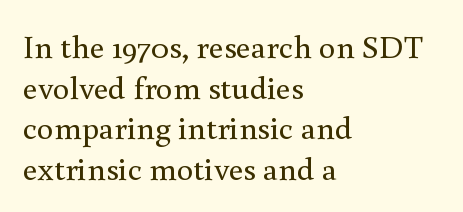
Honestly, the letter spacing is just normal — you wouldn't notice it. Do the letters lean? They stand straight. Honestly, there is no underline to notice here at all. The compositor pushed each line to the left boundary.
